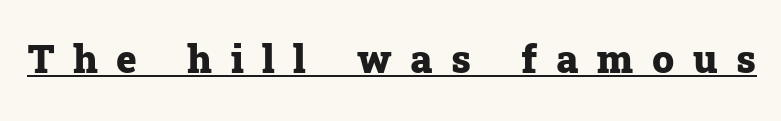
Q: Is the text bold? A: Yes.
Q: Is the text italic (slanted)? A: No, it is upright.
Q: Is the typeface a serif or a sans-serif typeface? A: Serif.
Q: Is the text underlined? A: Yes.
Q: Is the spacing between letters normal or unusually wide? A: Unusually wide.
Q: Width (condensed, normal, or wide)? A: Normal.
Q: Stroke contrast? A: Low.
Q: x-height? A: Medium.
Q: Monospaced? A: No.
